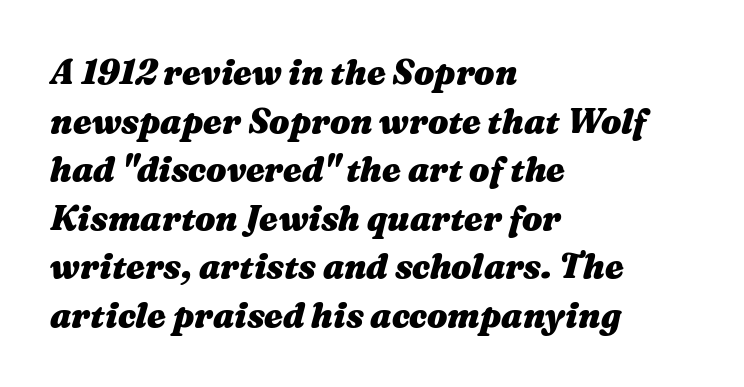
{"italic": "yes", "lean": "right", "slant_degrees": 16, "bold": "yes", "weight": "heavy", "width": "wide", "stroke_contrast": "medium", "x_height": "medium", "monospaced": "no", "underline": "no", "align": "left", "line_spacing": "normal", "line_spacing_ratio": 1.43, "letter_spacing": "normal", "letter_spacing_em": 0.0, "glyph_px": 34}
